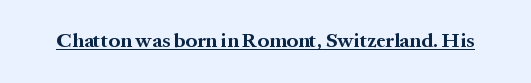
Q: Is the text bold? A: Yes.
Q: Is the text italic (slanted)? A: No, it is upright.
Q: Is the text underlined? A: Yes.
Q: Is the spacing between letters normal or unusually wide? A: Normal.
